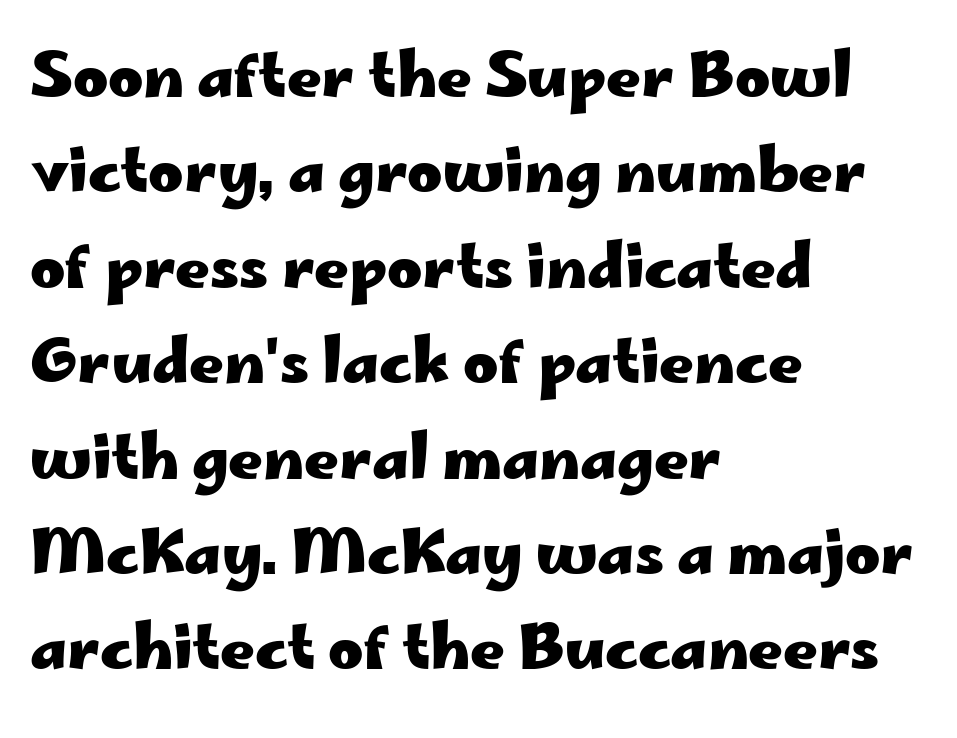
The rendering uses a bold face; every stroke is thick and dark. Posture: upright roman. The lines in this sample share a left origin and differ only in where they stop. The passage shown is not underscored anywhere.
